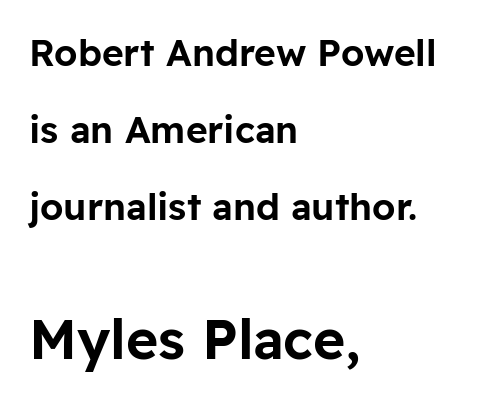
{"serif": "no", "italic": "no", "width": "normal", "stroke_contrast": "low", "x_height": "medium", "monospaced": "no", "underline": "no", "align": "left", "line_spacing": "loose", "line_spacing_ratio": 2.08, "letter_spacing": "normal", "letter_spacing_em": 0.0, "larger_block": "second", "size_ratio": 1.49, "glyph_px": 55}
